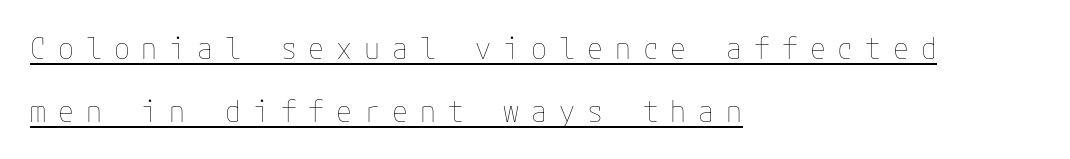
{"italic": "no", "bold": "no", "weight": "thin", "width": "normal", "stroke_contrast": "low", "x_height": "medium", "underline": "yes", "align": "left", "line_spacing": "loose", "line_spacing_ratio": 2.16, "letter_spacing": "wide", "letter_spacing_em": 0.41, "glyph_px": 29}
